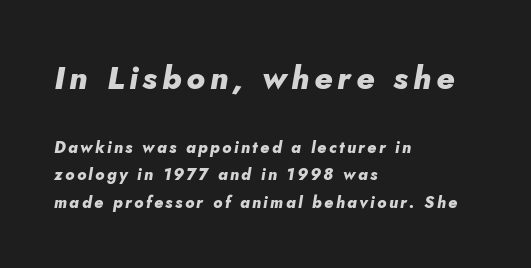
{"italic": "yes", "lean": "right", "slant_degrees": 10, "bold": "yes", "weight": "heavy", "width": "normal", "stroke_contrast": "low", "x_height": "small", "monospaced": "no", "underline": "no", "align": "left", "line_spacing_ratio": 1.72, "larger_block": "first", "size_ratio": 2.0, "glyph_px": 32}
